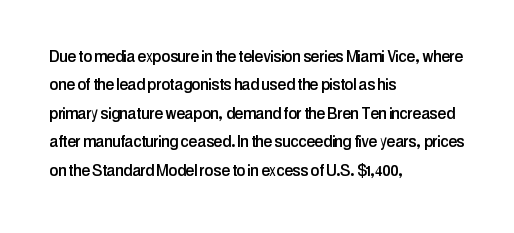
Q: Is the text italic (slanted)? A: No, it is upright.
Q: Is the text underlined? A: No.
Q: How is the paragraph aligned? A: Left-aligned.
Q: Is the spacing between letters normal or unusually wide? A: Normal.
Q: Is the spacing between lines tight, normal or loose? A: Normal.
